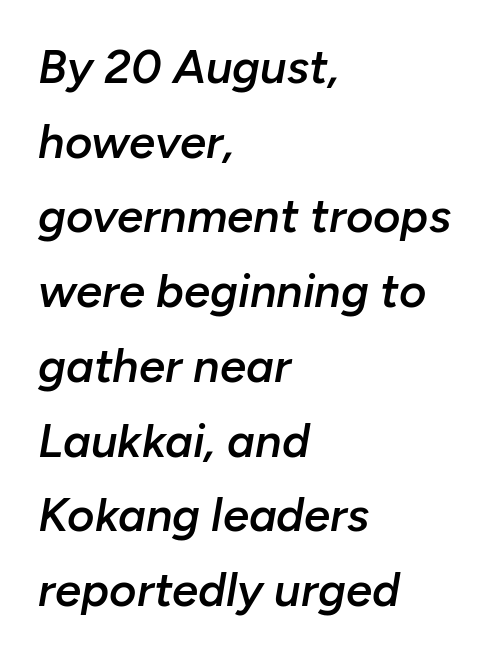
Q: Is the text bold? A: Semi-bold.
Q: Is the text italic (slanted)? A: Yes, it leans right by about 10 degrees.
Q: Is the text underlined? A: No.
Q: How is the paragraph aligned? A: Left-aligned.
Q: Is the spacing between letters normal or unusually wide? A: Normal.
Q: Is the spacing between lines tight, normal or loose? A: Normal.
Q: Width (condensed, normal, or wide)? A: Normal.
Q: Stroke contrast? A: Low.
Q: x-height? A: Medium.
Q: Monospaced? A: No.
